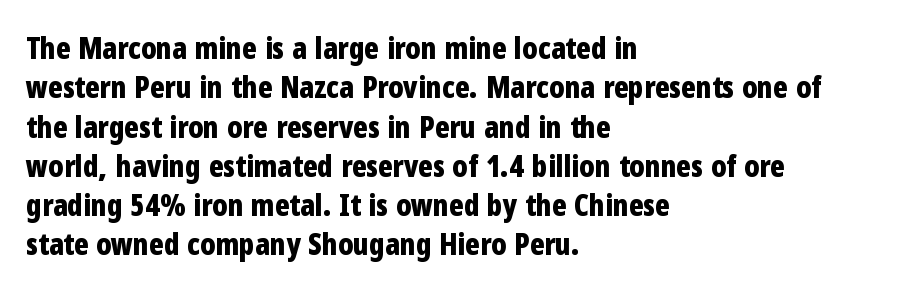
Q: Is the text bold? A: Yes.
Q: Is the text italic (slanted)? A: No, it is upright.
Q: Is the typeface a serif or a sans-serif typeface? A: Sans-serif.
Q: Is the text underlined? A: No.
Q: How is the paragraph aligned? A: Left-aligned.
Q: Is the spacing between letters normal or unusually wide? A: Normal.
Q: Is the spacing between lines tight, normal or loose? A: Normal.
Q: Width (condensed, normal, or wide)? A: Condensed.
Q: Stroke contrast? A: Low.
Q: x-height? A: Medium.
Q: Monospaced? A: No.
